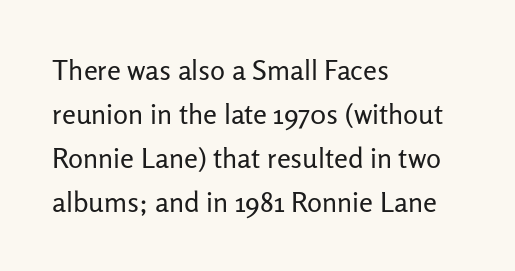
Unlike a traditional serif, this face leaves its strokes unadorned. Leftover space on each line is placed entirely after the last word. Is this a fixed-width face? No — the glyphs have proportional, varying widths. Has an underline been added? It has not. Style check: upright. Each stroke keeps to a modest, everyday thickness or less.
